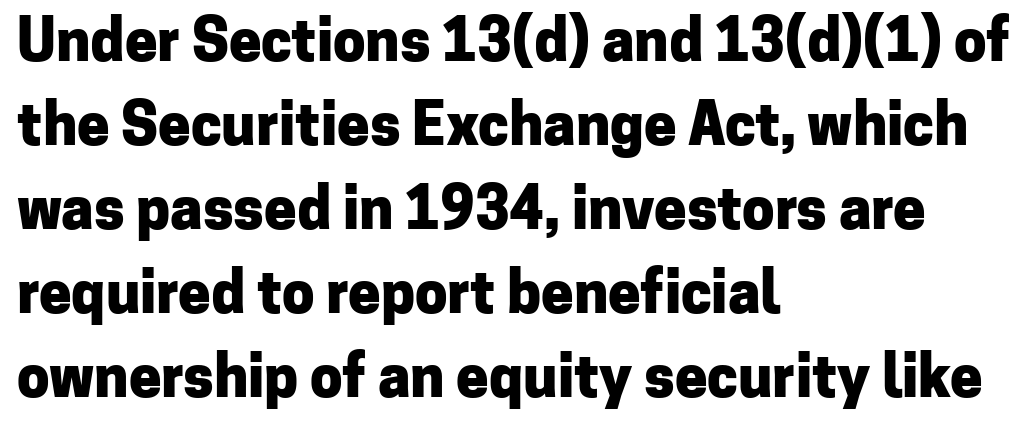
Regarding serifs, this sample does without them. The space between consecutive lines is moderate. A full-strength bold gives these letters their thick strokes. Each line starts at the same left margin while the right side varies. The passage shown is typed in a proportional face where columns would drift.
